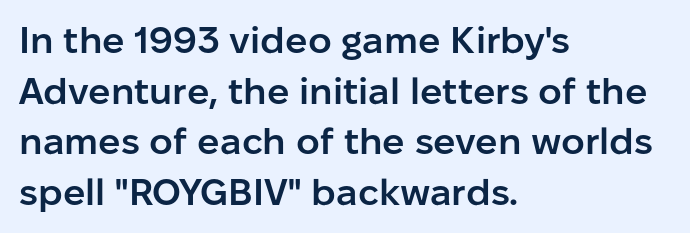
The space directly below the letters is spotless. You can tell it's not italic because the verticals are truly vertical. Note: no serifs on the glyphs. The setting favours the left margin, as ordinary paragraphs usually do.
